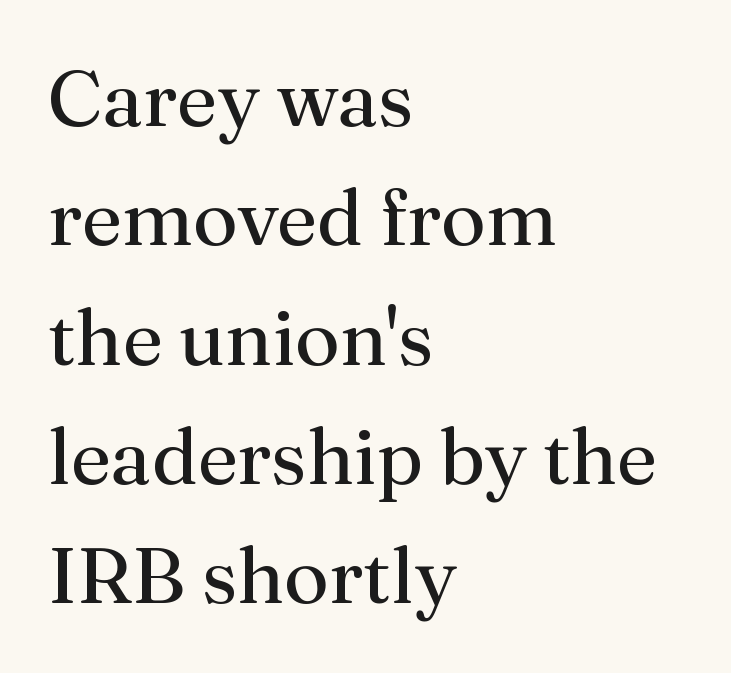
Q: Is the text bold? A: No.
Q: Is the text italic (slanted)? A: No, it is upright.
Q: Is the typeface a serif or a sans-serif typeface? A: Serif.
Q: Is the text underlined? A: No.
Q: How is the paragraph aligned? A: Left-aligned.
Q: Is the spacing between letters normal or unusually wide? A: Normal.
Q: Is the spacing between lines tight, normal or loose? A: Normal.
Q: Width (condensed, normal, or wide)? A: Normal.
Q: Stroke contrast? A: Medium.
Q: x-height? A: Medium.
Q: Monospaced? A: No.
